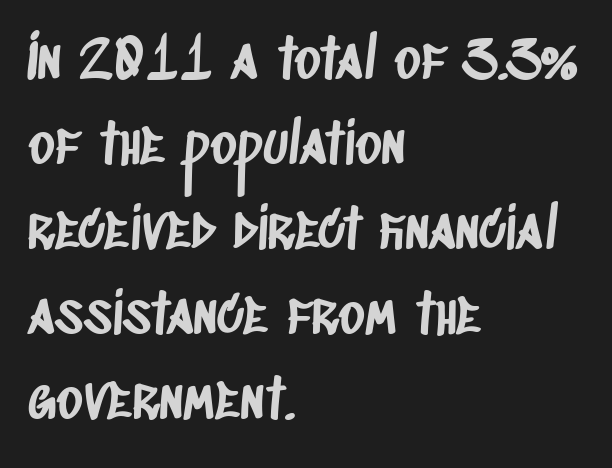
Each letter keeps its own natural width here, so spacing adapts to shape. The horizontal fit of the characters is conventional and even. Every row of glyphs begins at an identical x-position on the left. A typesetter would call this leading conventional body-copy spacing. The designer went with a sans here, leaving each stem footless. Has an underline been added? It has not.
